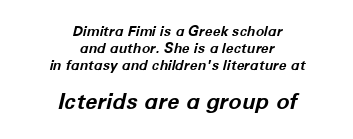
{"italic": "yes", "lean": "right", "slant_degrees": 12, "bold": "yes", "underline": "no", "align": "center", "line_spacing_ratio": 1.2, "letter_spacing": "normal", "letter_spacing_em": 0.0, "larger_block": "second", "size_ratio": 1.57, "glyph_px": 22}
